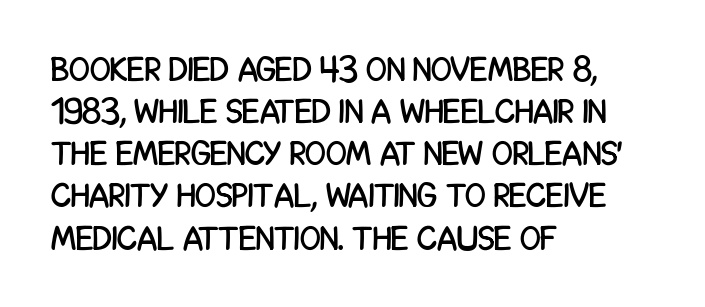
{"serif": "no", "italic": "no", "width": "condensed", "stroke_contrast": "low", "x_height": "large", "monospaced": "no", "underline": "no", "align": "left", "line_spacing_ratio": 1.24, "letter_spacing": "normal", "letter_spacing_em": 0.0, "glyph_px": 34}
